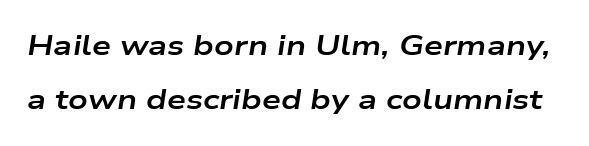
The image shows 27 px bold type, italic (leaning right); set loose line spacing (2.0x), normal letter spacing, not underlined.
